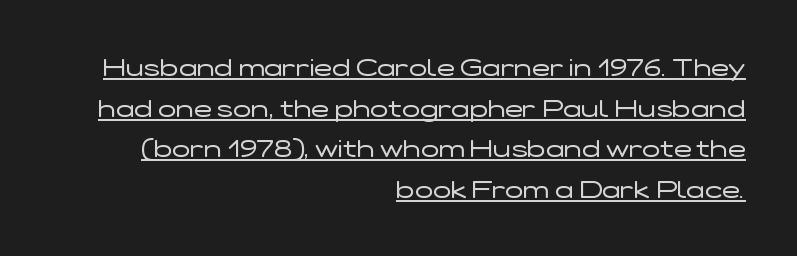
The image shows 24 px text type, upright; set right-aligned, normal line spacing (1.69x), normal letter spacing, underlined.
